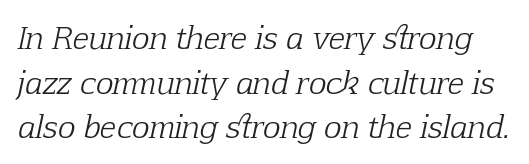
{"serif": "yes", "italic": "yes", "lean": "right", "slant_degrees": 12, "bold": "no", "weight": "light", "width": "normal", "stroke_contrast": "low", "x_height": "medium", "monospaced": "no", "underline": "no", "line_spacing": "normal", "line_spacing_ratio": 1.49, "letter_spacing": "normal", "letter_spacing_em": 0.0, "glyph_px": 30}
